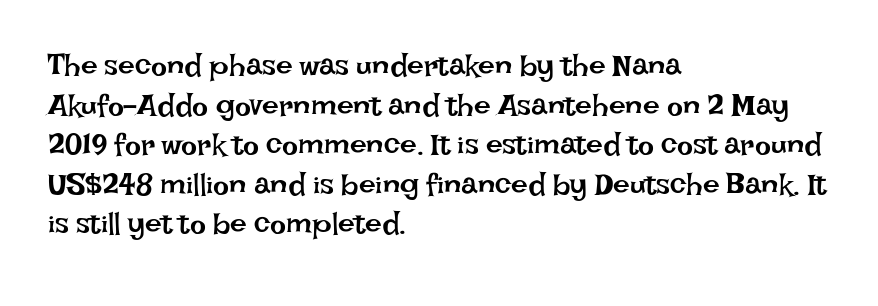
The image shows 30 px regular-weight type, upright; set left-aligned, normal line spacing (1.32x), normal letter spacing, not underlined; low stroke contrast and a large x-height.
